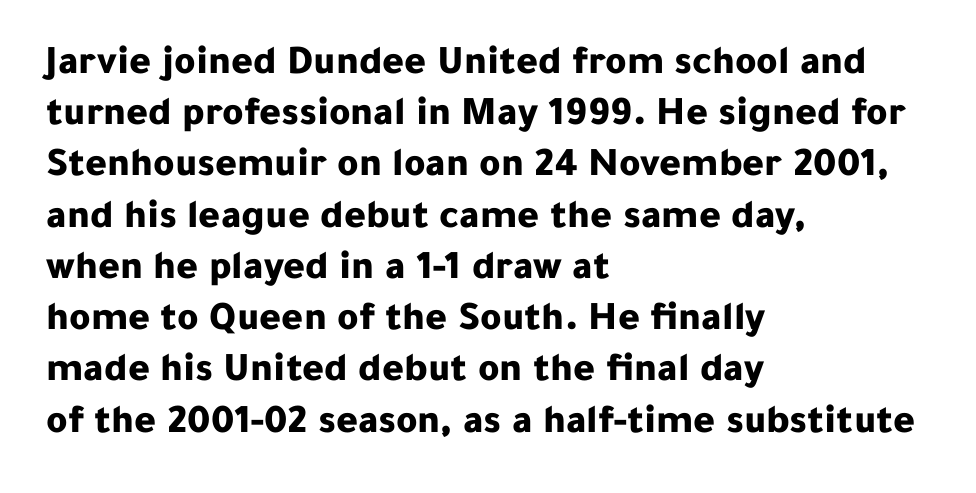
Each letter's strokes conclude bluntly, with no projecting serifs. Do the letters lean? They stand straight. Weight check: bold — yes, fully. Line starts are locked; line ends wander. The type is set solid horizontally, with unmodified tracking.
